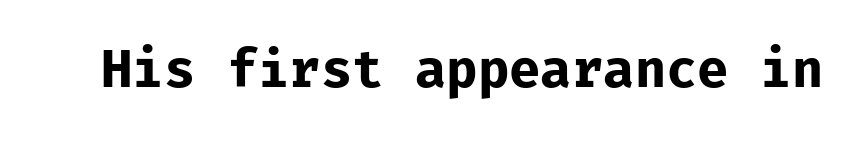
The image shows 51 px bold sans-serif type, upright; set normal letter spacing, not underlined; low stroke contrast and a medium x-height.
